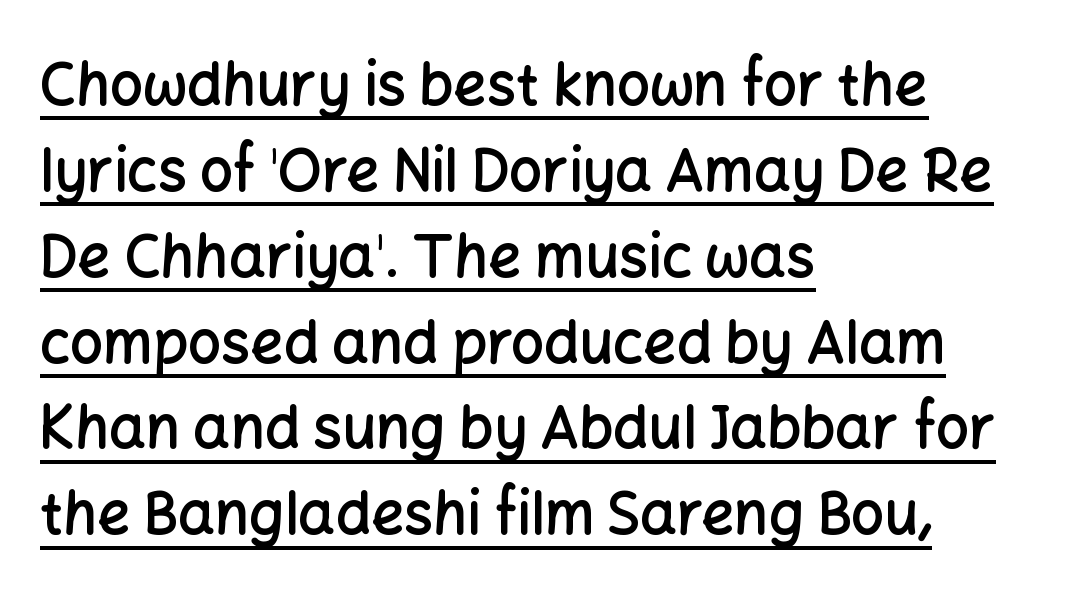
{"serif": "no", "italic": "no", "bold": "semi", "weight": "semibold", "width": "normal", "stroke_contrast": "low", "x_height": "medium", "monospaced": "no", "underline": "yes", "align": "left", "line_spacing": "normal", "line_spacing_ratio": 1.48, "letter_spacing": "normal", "letter_spacing_em": 0.0, "glyph_px": 58}
